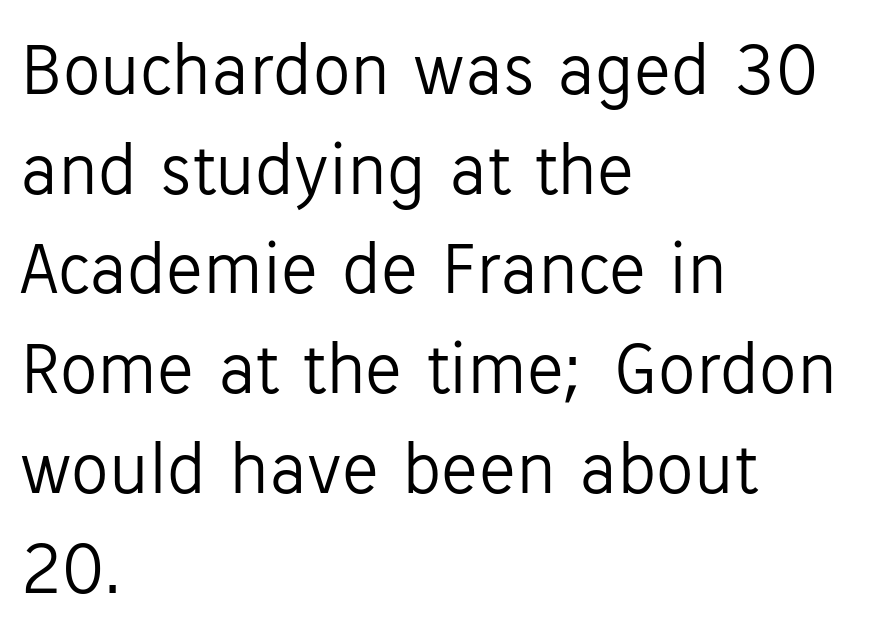
Q: Is the text bold? A: No.
Q: Is the text italic (slanted)? A: No, it is upright.
Q: Is the typeface a serif or a sans-serif typeface? A: Sans-serif.
Q: Is the text underlined? A: No.
Q: How is the paragraph aligned? A: Left-aligned.
Q: Is the spacing between letters normal or unusually wide? A: Normal.
Q: Is the spacing between lines tight, normal or loose? A: Normal.
Q: Width (condensed, normal, or wide)? A: Normal.
Q: Stroke contrast? A: Low.
Q: x-height? A: Medium.
Q: Monospaced? A: No.
